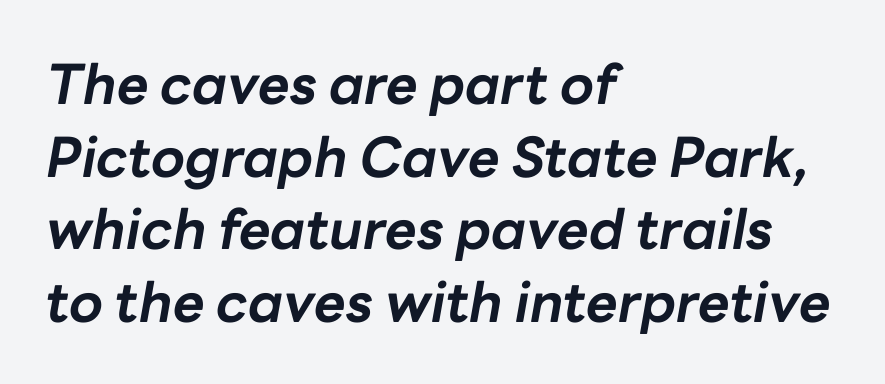
Q: Is the text bold? A: Yes.
Q: Is the text italic (slanted)? A: Yes, it leans right by about 10 degrees.
Q: Is the text underlined? A: No.
Q: How is the paragraph aligned? A: Left-aligned.
Q: Is the spacing between letters normal or unusually wide? A: Normal.
Q: Is the spacing between lines tight, normal or loose? A: Normal.
Q: Width (condensed, normal, or wide)? A: Normal.
Q: Stroke contrast? A: Low.
Q: x-height? A: Medium.
Q: Monospaced? A: No.
